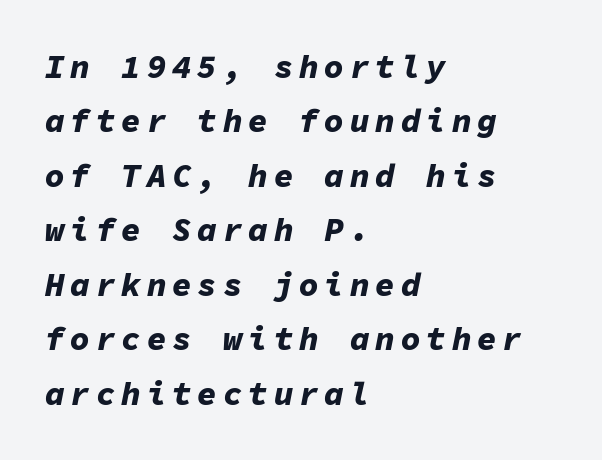
The lines sit at an ordinary, default distance from one another. The passage shown is emphatically bold. You can tell it's italic because the verticals aren't actually vertical. The face used here is monospaced, like something from a code editor. Letters rest on an invisible, unmarked baseline. Reading down the block, your eye returns to a fixed left position each line.
